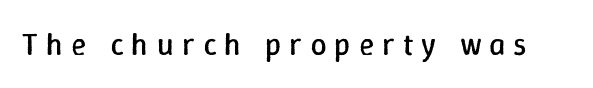
{"italic": "no", "bold": "no", "weight": "regular", "width": "normal", "stroke_contrast": "low", "x_height": "medium", "monospaced": "no", "underline": "no", "letter_spacing": "wide", "letter_spacing_em": 0.25, "glyph_px": 32}
